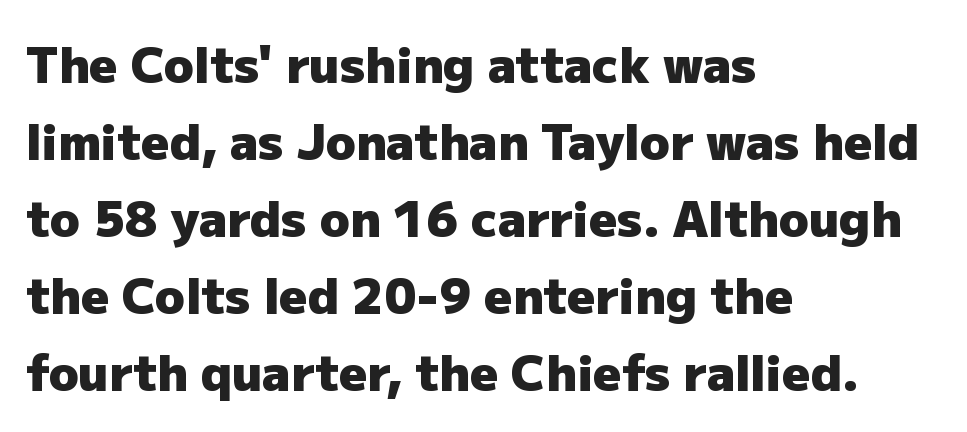
Q: Is the text bold? A: Yes.
Q: Is the text italic (slanted)? A: No, it is upright.
Q: Is the typeface a serif or a sans-serif typeface? A: Sans-serif.
Q: Is the text underlined? A: No.
Q: How is the paragraph aligned? A: Left-aligned.
Q: Is the spacing between letters normal or unusually wide? A: Normal.
Q: Is the spacing between lines tight, normal or loose? A: Normal.
Q: Width (condensed, normal, or wide)? A: Normal.
Q: Stroke contrast? A: Low.
Q: x-height? A: Medium.
Q: Monospaced? A: No.
